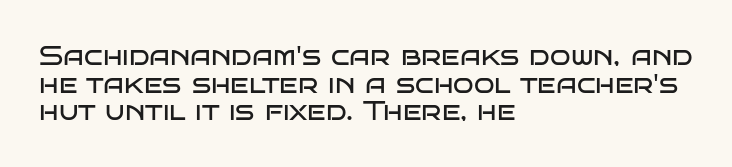
In terms of posture, this sample is upright. The letterforms sit at book weight or below. These lines huddle together more closely than default settings would place them. Nobody touched the tracking dial on this one. Clear beneath every line of the passage.
